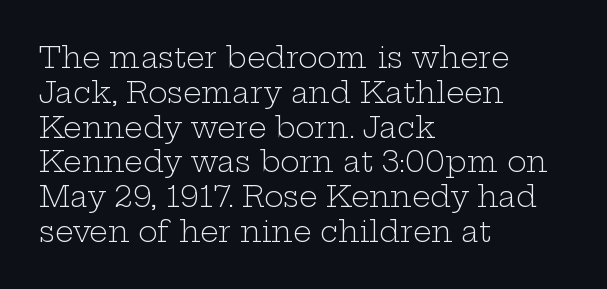
Q: Is the text bold? A: No.
Q: Is the text italic (slanted)? A: No, it is upright.
Q: Is the typeface a serif or a sans-serif typeface? A: Serif.
Q: Is the text underlined? A: No.
Q: How is the paragraph aligned? A: Left-aligned.
Q: Is the spacing between letters normal or unusually wide? A: Normal.
Q: Width (condensed, normal, or wide)? A: Wide.
Q: Stroke contrast? A: Low.
Q: x-height? A: Medium.
Q: Monospaced? A: No.
